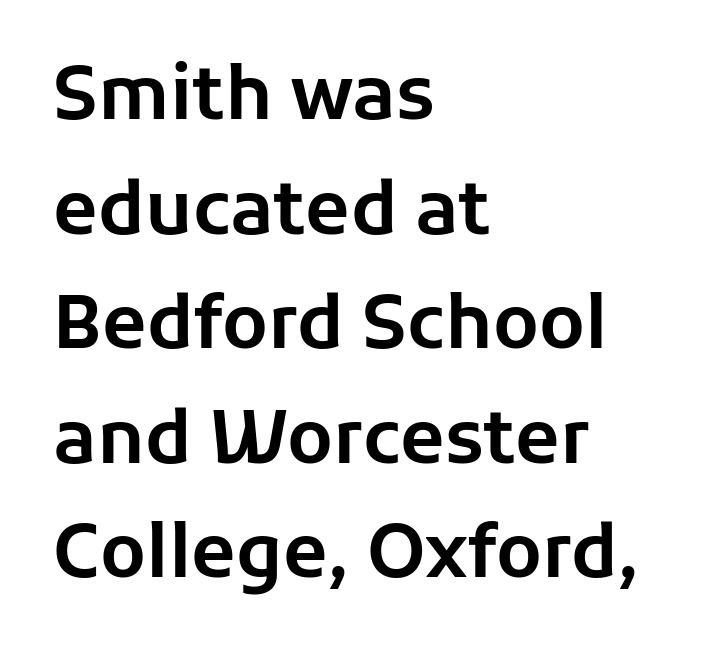
The image shows 73 px sans-serif type, upright; set left-aligned, normal line spacing (1.57x), normal letter spacing, not underlined; low stroke contrast and a medium x-height.
